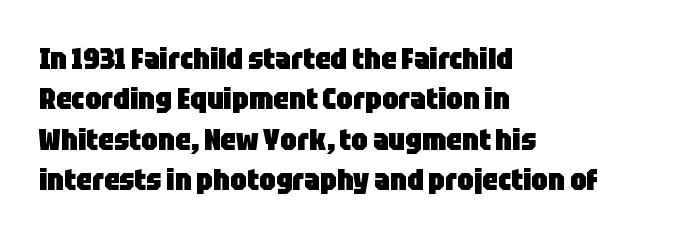
{"serif": "no", "italic": "no", "bold": "yes", "weight": "heavy", "width": "condensed", "stroke_contrast": "low", "x_height": "large", "monospaced": "no", "underline": "no", "align": "left", "line_spacing": "normal", "line_spacing_ratio": 1.35, "letter_spacing": "normal", "letter_spacing_em": 0.0, "glyph_px": 30}
